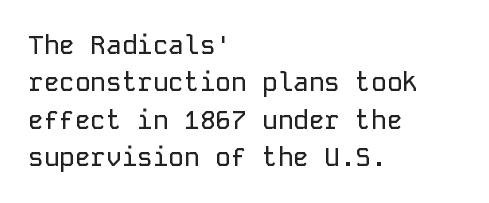
{"italic": "no", "underline": "no", "align": "left", "line_spacing": "normal", "line_spacing_ratio": 1.44, "letter_spacing": "normal", "letter_spacing_em": 0.0, "glyph_px": 26}
